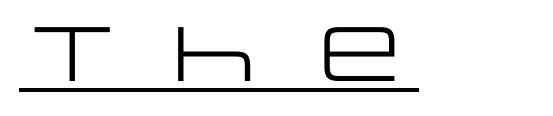
{"serif": "no", "italic": "no", "bold": "no", "weight": "regular", "width": "wide", "stroke_contrast": "low", "x_height": "large", "monospaced": "no", "underline": "yes", "letter_spacing": "wide", "letter_spacing_em": 0.37, "glyph_px": 77}
